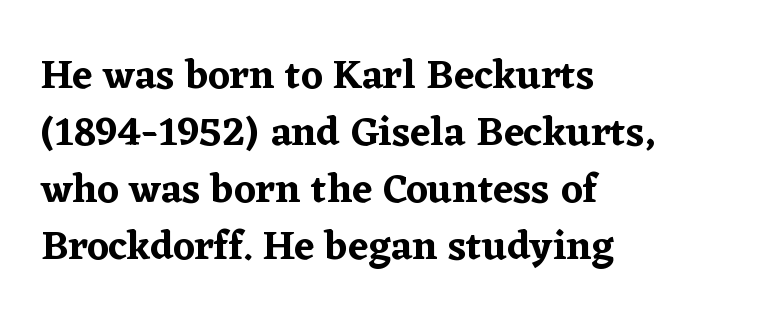
Q: Is the text italic (slanted)? A: No, it is upright.
Q: Is the typeface a serif or a sans-serif typeface? A: Serif.
Q: Is the text underlined? A: No.
Q: How is the paragraph aligned? A: Left-aligned.
Q: Is the spacing between letters normal or unusually wide? A: Normal.
Q: Is the spacing between lines tight, normal or loose? A: Normal.
Q: Width (condensed, normal, or wide)? A: Normal.
Q: Stroke contrast? A: Low.
Q: x-height? A: Medium.
Q: Monospaced? A: No.
